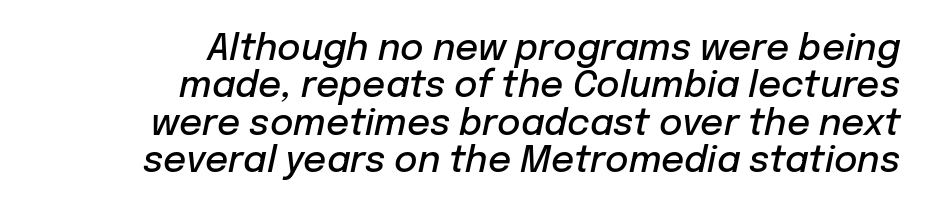
The image shows 36 px semibold type, italic (leaning right); set right-aligned, tight line spacing (1.04x), normal letter spacing, not underlined; low stroke contrast and a medium x-height.
